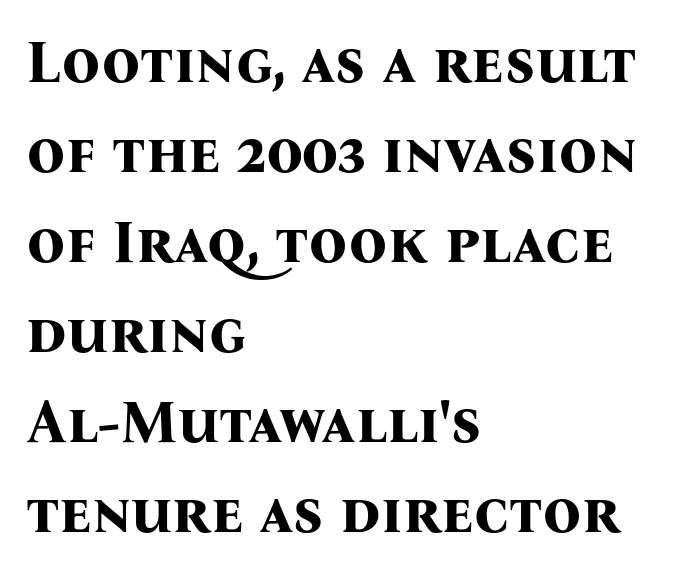
Compared with a centered layout, this one pins lines to the left instead. Varying glyph widths throughout — classic text-font behaviour. Characters remain perfectly vertical along every line. Classification — serif. The strokes are fattened all the way to bold. The leading is moderate, giving the passage an even texture.
